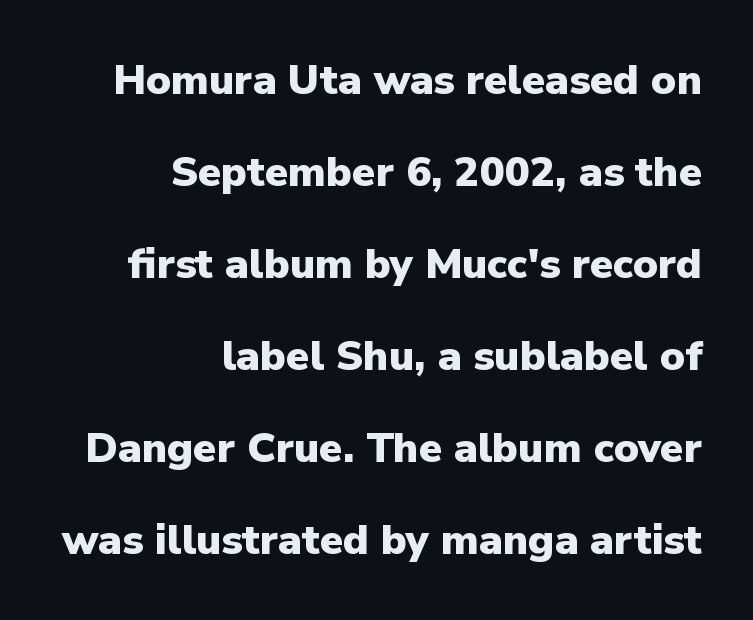
Q: Is the text bold? A: Yes.
Q: Is the text italic (slanted)? A: No, it is upright.
Q: Is the typeface a serif or a sans-serif typeface? A: Sans-serif.
Q: Is the text underlined? A: No.
Q: How is the paragraph aligned? A: Right-aligned.
Q: Is the spacing between letters normal or unusually wide? A: Normal.
Q: Is the spacing between lines tight, normal or loose? A: Loose.
Q: Width (condensed, normal, or wide)? A: Normal.
Q: Stroke contrast? A: Low.
Q: x-height? A: Medium.
Q: Monospaced? A: No.
